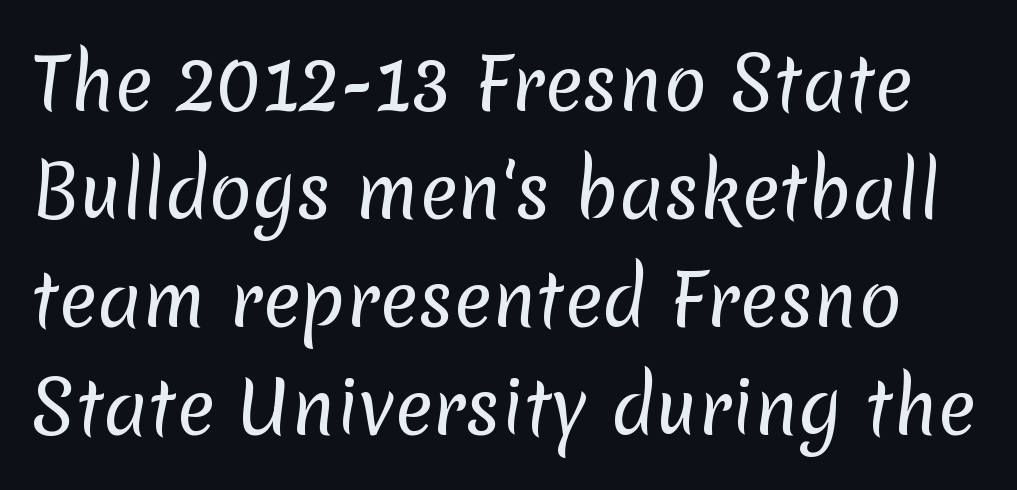
The letters advance in unequal steps, a hallmark of proportional type. Glance below the letters and you will spot only blank space. The font family rendered here belongs to the sans-serif group. Each word holds together tightly as a unit, with standard inter-letter gaps. Students, observe: this is what conventionally led text looks like.
